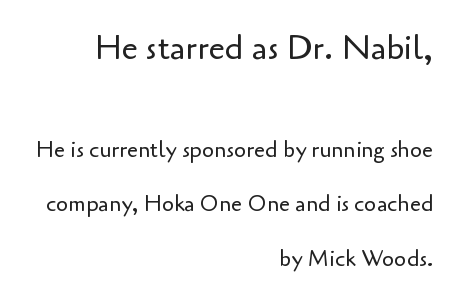
{"serif": "no", "italic": "no", "bold": "no", "weight": "regular", "width": "normal", "stroke_contrast": "low", "x_height": "small", "monospaced": "no", "underline": "no", "align": "right", "line_spacing": "loose", "line_spacing_ratio": 2.49, "letter_spacing": "normal", "letter_spacing_em": 0.0, "larger_block": "first", "size_ratio": 1.5, "glyph_px": 33}
